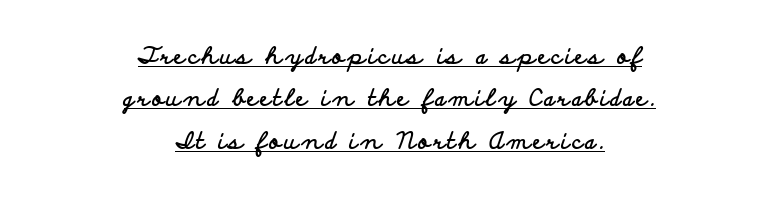
The image shows 23 px bold type; set centered, line spacing 1.84x, underlined.
